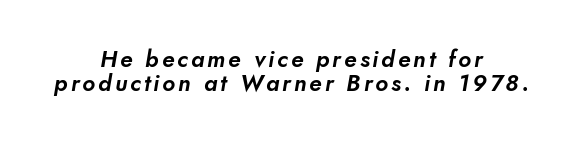
Q: Is the text underlined? A: No.
Q: How is the paragraph aligned? A: Centered.
Q: Is the spacing between lines tight, normal or loose? A: Tight.
